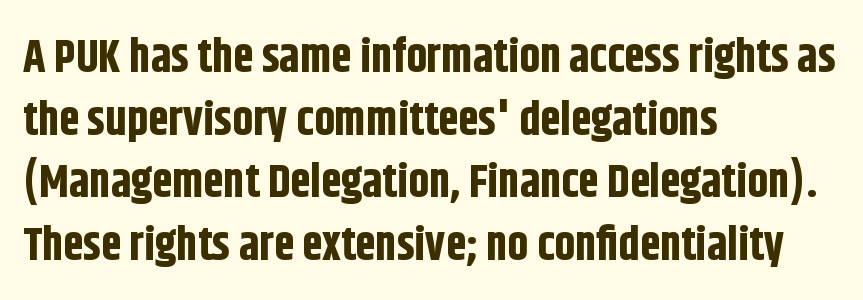
{"serif": "no", "italic": "no", "bold": "yes", "weight": "bold", "width": "condensed", "stroke_contrast": "low", "x_height": "large", "monospaced": "no", "underline": "no", "align": "left", "line_spacing": "normal", "line_spacing_ratio": 1.36, "letter_spacing": "normal", "letter_spacing_em": 0.0, "glyph_px": 46}
